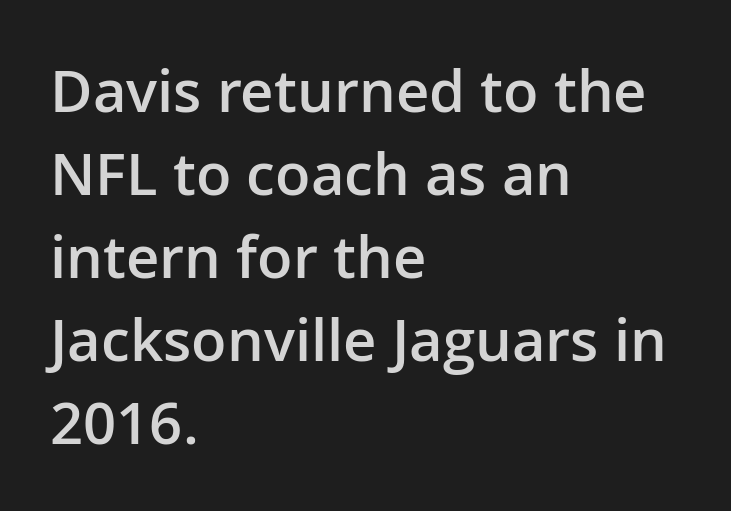
{"serif": "no", "italic": "no", "bold": "semi", "weight": "semibold", "width": "normal", "stroke_contrast": "low", "x_height": "medium", "monospaced": "no", "underline": "no", "align": "left", "line_spacing": "normal", "line_spacing_ratio": 1.43, "letter_spacing": "normal", "letter_spacing_em": 0.0, "glyph_px": 58}
